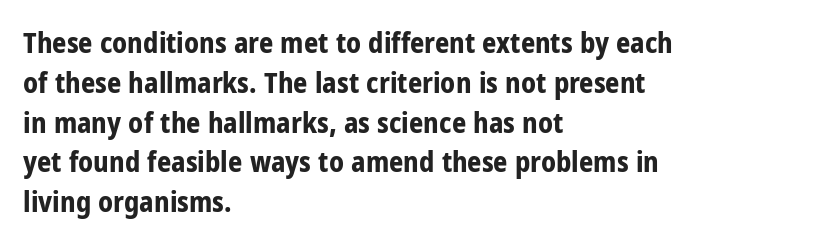
The image shows 28 px bold, condensed sans-serif type, upright; set left-aligned, normal line spacing (1.42x), normal letter spacing, not underlined; low stroke contrast and a medium x-height.
